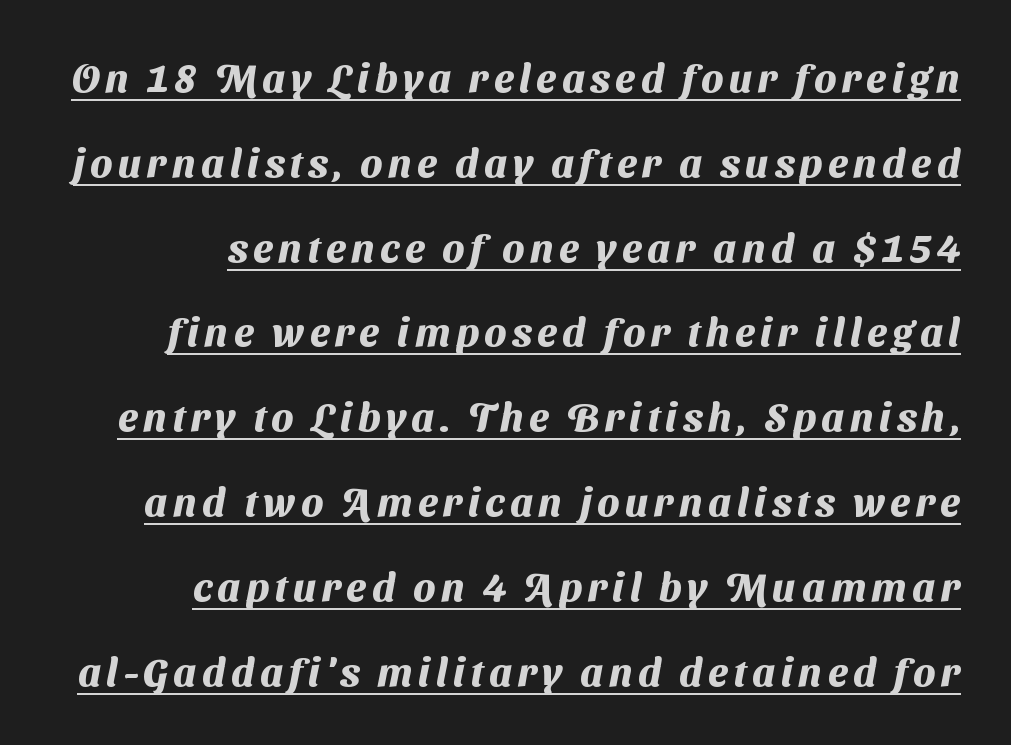
Q: Is the text bold? A: Yes.
Q: Is the typeface a serif or a sans-serif typeface? A: Sans-serif.
Q: Is the text underlined? A: Yes.
Q: How is the paragraph aligned? A: Right-aligned.
Q: Is the spacing between lines tight, normal or loose? A: Loose.
Q: Width (condensed, normal, or wide)? A: Normal.
Q: Stroke contrast? A: Medium.
Q: x-height? A: Medium.
Q: Monospaced? A: No.
